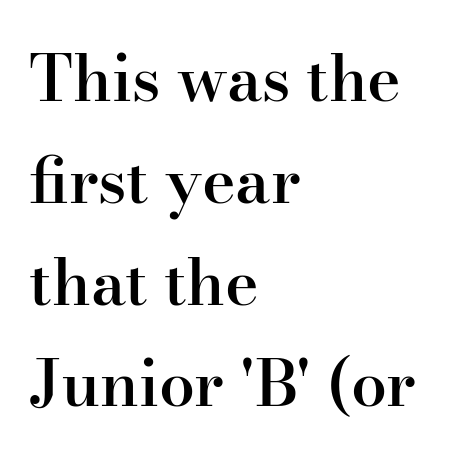
Does the copy run flush right? No — it runs flush left. Here the designer chose a conventional face with non-uniform glyph widths. A somewhat darkened texture: the type is semibold rather than bold. This is roman type, the default non-slanted kind.
